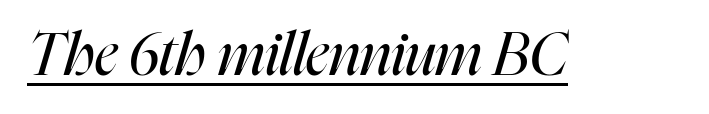
Q: Is the text bold? A: No.
Q: Is the text italic (slanted)? A: Yes, it leans right by about 16 degrees.
Q: Is the text underlined? A: Yes.
Q: Is the spacing between letters normal or unusually wide? A: Normal.
Q: Width (condensed, normal, or wide)? A: Condensed.
Q: Stroke contrast? A: High.
Q: x-height? A: Medium.
Q: Monospaced? A: No.
